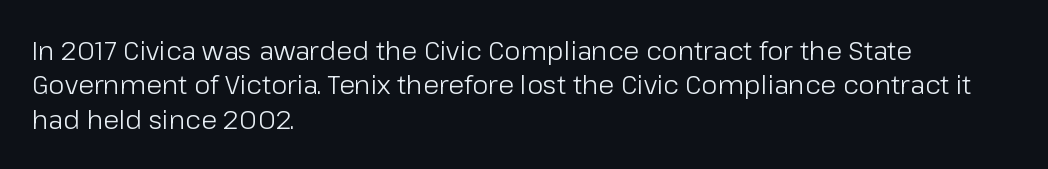
Leftover space on each line is placed entirely after the last word. Notice how the stems are strictly vertical — no italics here. The rendering uses a moderate line-height, typical for paragraphs. Underlining? Definitely not there. A light-to-regular cut is what we see here.
